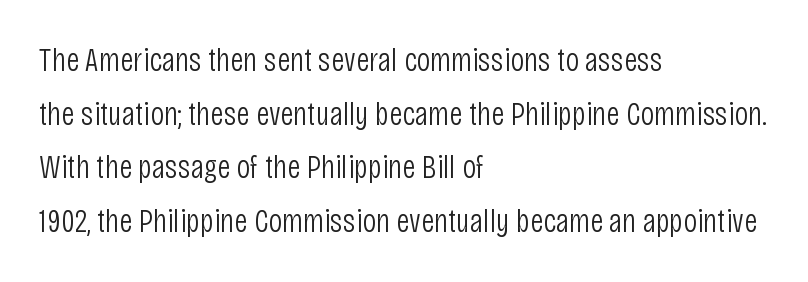
Q: Is the text bold? A: No.
Q: Is the text italic (slanted)? A: No, it is upright.
Q: Is the typeface a serif or a sans-serif typeface? A: Sans-serif.
Q: Is the text underlined? A: No.
Q: How is the paragraph aligned? A: Left-aligned.
Q: Is the spacing between letters normal or unusually wide? A: Normal.
Q: Is the spacing between lines tight, normal or loose? A: Normal.
Q: Width (condensed, normal, or wide)? A: Condensed.
Q: Stroke contrast? A: Low.
Q: x-height? A: Large.
Q: Monospaced? A: No.
